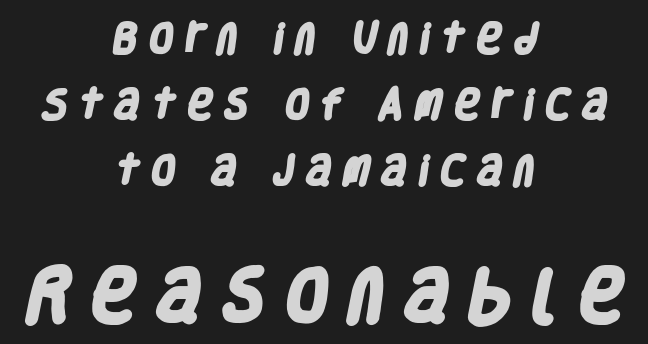
Q: Is the text bold? A: Yes.
Q: Is the typeface a serif or a sans-serif typeface? A: Sans-serif.
Q: Is the text underlined? A: No.
Q: How is the paragraph aligned? A: Centered.
Q: Is the spacing between letters normal or unusually wide? A: Unusually wide.
Q: Is the spacing between lines tight, normal or loose? A: Loose.
Q: Which block of text is set in a larger size, the first (top) or the second (bottom)? A: The second (bottom) one.
Q: Width (condensed, normal, or wide)? A: Condensed.
Q: Stroke contrast? A: Low.
Q: x-height? A: Large.
Q: Monospaced? A: No.
